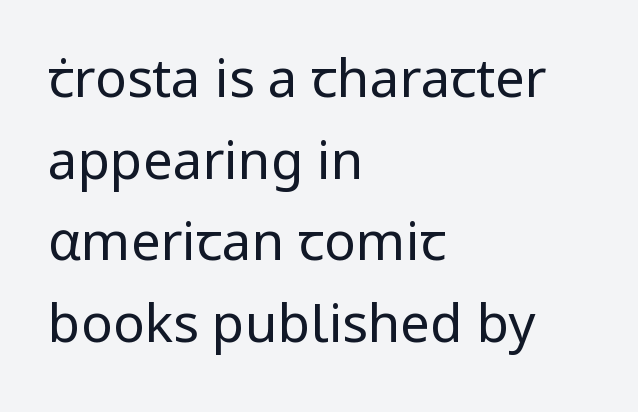
Q: Is the text bold? A: No.
Q: Is the text italic (slanted)? A: No, it is upright.
Q: Is the typeface a serif or a sans-serif typeface? A: Sans-serif.
Q: Is the text underlined? A: No.
Q: How is the paragraph aligned? A: Left-aligned.
Q: Is the spacing between letters normal or unusually wide? A: Normal.
Q: Is the spacing between lines tight, normal or loose? A: Normal.
Q: Width (condensed, normal, or wide)? A: Normal.
Q: Stroke contrast? A: Low.
Q: x-height? A: Medium.
Q: Monospaced? A: No.
